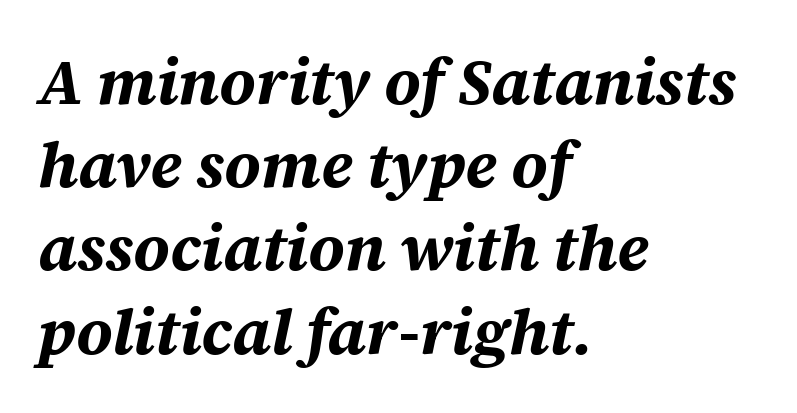
{"italic": "yes", "lean": "right", "slant_degrees": 12, "bold": "yes", "weight": "bold", "width": "normal", "stroke_contrast": "medium", "x_height": "large", "monospaced": "no", "underline": "no", "align": "left", "line_spacing": "normal", "line_spacing_ratio": 1.3, "letter_spacing": "normal", "letter_spacing_em": 0.0, "glyph_px": 64}
